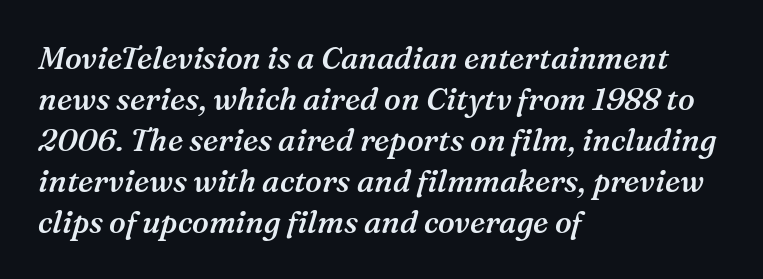
Characters follow at the spacing the type designer built in. The passage shown is typed in a proportional face where columns would drift. Caption: semibold face, moderately heavy strokes. Anything drawn beneath the words? Only blank space. This block has exactly the height ordinary leading produces. Rendered with sloped, italic letterforms.
